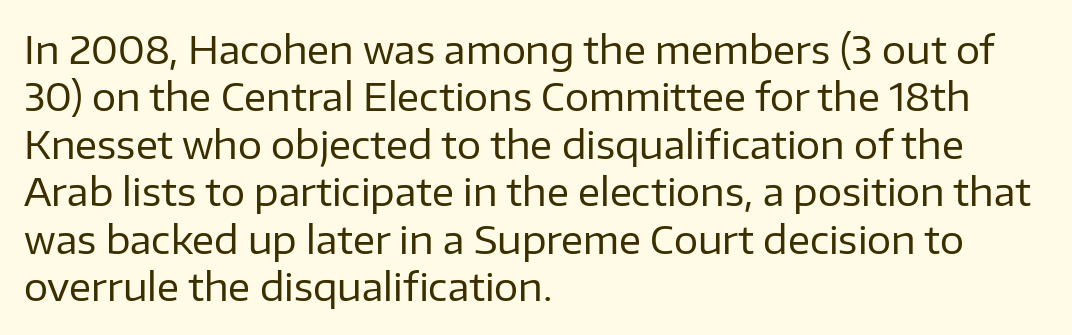
{"serif": "no", "italic": "no", "bold": "no", "weight": "regular", "width": "normal", "stroke_contrast": "low", "x_height": "medium", "monospaced": "no", "underline": "no", "align": "left", "line_spacing": "normal", "line_spacing_ratio": 1.25, "letter_spacing": "normal", "letter_spacing_em": 0.0, "glyph_px": 38}
